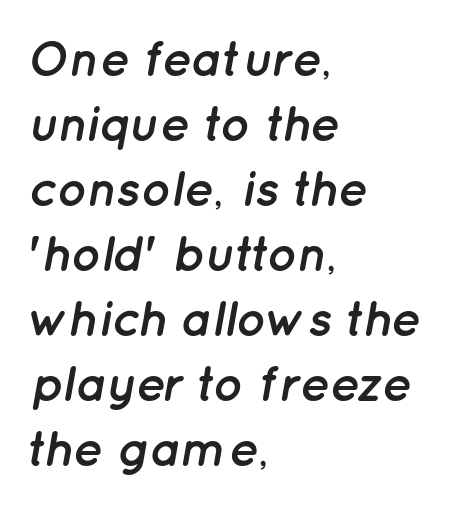
The image shows 50 px semibold type, italic (leaning right); set left-aligned, normal line spacing (1.3x), normal letter spacing, not underlined; low stroke contrast and a medium x-height.
